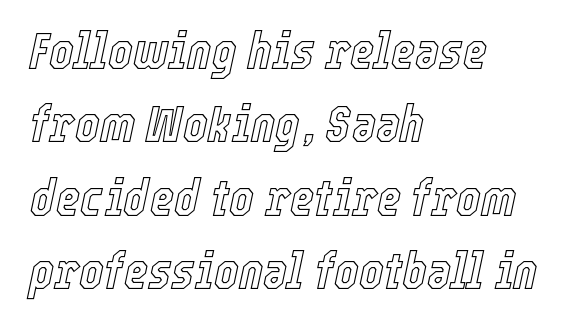
Italic? Definitely — the glyphs are oblique. Proportional: the letters do not fall into vertical columns. Normally led — the rows are evenly, conventionally spaced. No word sits above an underline.
